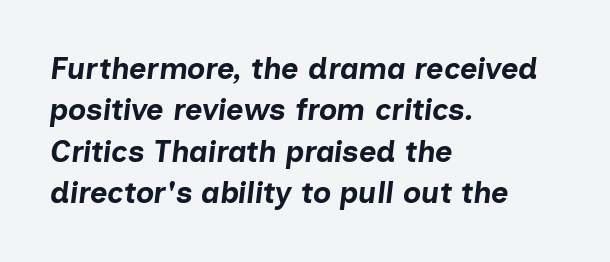
The image shows 30 px bold type, italic (leaning right); set left-aligned, normal line spacing (1.38x), normal letter spacing, not underlined; low stroke contrast and a medium x-height.
